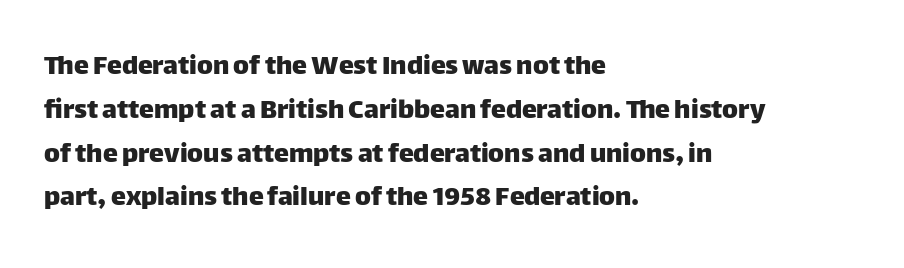
{"serif": "no", "italic": "no", "width": "normal", "stroke_contrast": "low", "x_height": "large", "monospaced": "no", "underline": "no", "align": "left", "line_spacing": "normal", "line_spacing_ratio": 1.46, "letter_spacing": "normal", "letter_spacing_em": 0.0, "glyph_px": 30}
